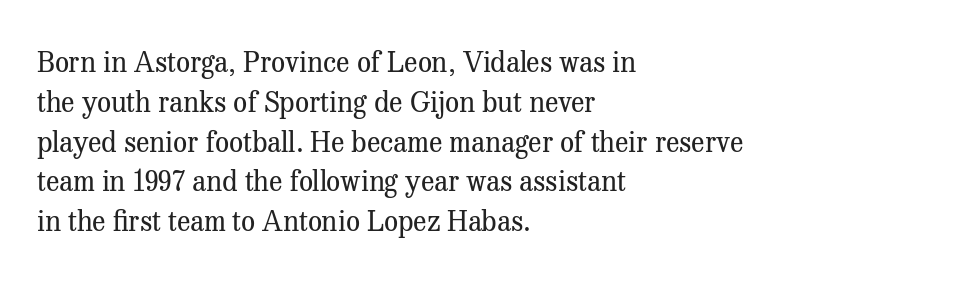
Q: Is the text bold? A: No.
Q: Is the text italic (slanted)? A: No, it is upright.
Q: Is the typeface a serif or a sans-serif typeface? A: Serif.
Q: Is the text underlined? A: No.
Q: How is the paragraph aligned? A: Left-aligned.
Q: Is the spacing between letters normal or unusually wide? A: Normal.
Q: Is the spacing between lines tight, normal or loose? A: Normal.
Q: Width (condensed, normal, or wide)? A: Normal.
Q: Stroke contrast? A: Medium.
Q: x-height? A: Medium.
Q: Monospaced? A: No.
